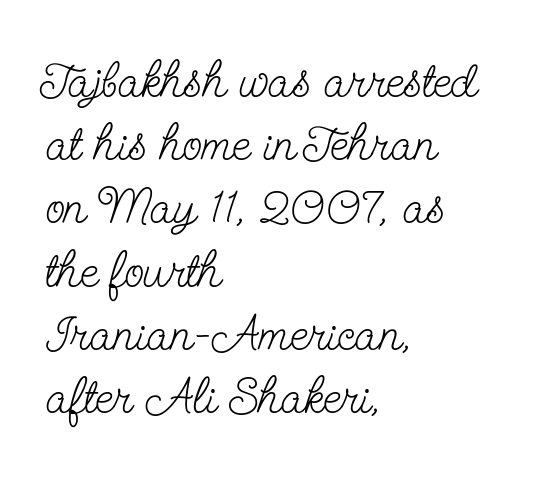
{"serif": "yes", "bold": "no", "weight": "light", "width": "condensed", "stroke_contrast": "low", "x_height": "small", "monospaced": "no", "underline": "no", "align": "left", "line_spacing_ratio": 1.24, "letter_spacing": "normal", "letter_spacing_em": 0.0, "glyph_px": 51}
